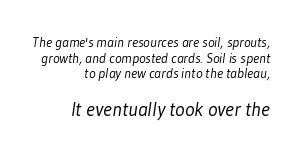
{"bold": "no", "underline": "no", "align": "right", "line_spacing": "tight", "line_spacing_ratio": 1.11, "letter_spacing": "normal", "letter_spacing_em": 0.0, "larger_block": "second", "size_ratio": 1.43, "glyph_px": 20}
